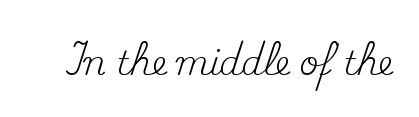
{"serif": "yes", "bold": "no", "weight": "regular", "width": "normal", "stroke_contrast": "medium", "x_height": "small", "monospaced": "no", "underline": "no", "letter_spacing": "normal", "letter_spacing_em": 0.0, "glyph_px": 33}
